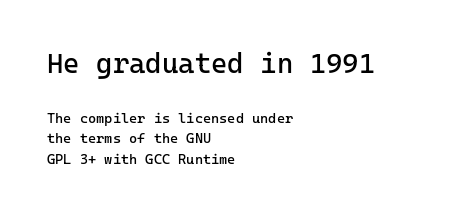
Q: Is the text bold? A: No.
Q: Is the text italic (slanted)? A: No, it is upright.
Q: Is the typeface a serif or a sans-serif typeface? A: Sans-serif.
Q: Is the text underlined? A: No.
Q: How is the paragraph aligned? A: Left-aligned.
Q: Is the spacing between letters normal or unusually wide? A: Normal.
Q: Is the spacing between lines tight, normal or loose? A: Normal.
Q: Which block of text is set in a larger size, the first (top) or the second (bottom)? A: The first (top) one.
Q: Width (condensed, normal, or wide)? A: Normal.
Q: Stroke contrast? A: Low.
Q: x-height? A: Medium.
